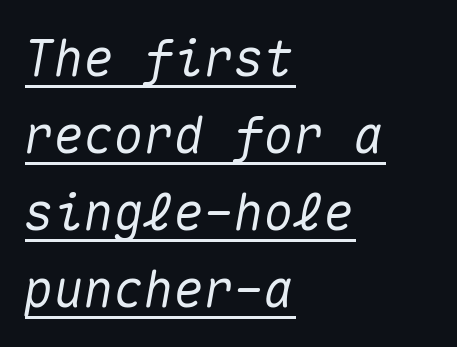
Q: Is the text italic (slanted)? A: Yes, it leans right by about 10 degrees.
Q: Is the text underlined? A: Yes.
Q: How is the paragraph aligned? A: Left-aligned.
Q: Is the spacing between letters normal or unusually wide? A: Normal.
Q: Is the spacing between lines tight, normal or loose? A: Normal.
Q: Width (condensed, normal, or wide)? A: Normal.
Q: Stroke contrast? A: Medium.
Q: x-height? A: Medium.
Q: Monospaced? A: Yes.
